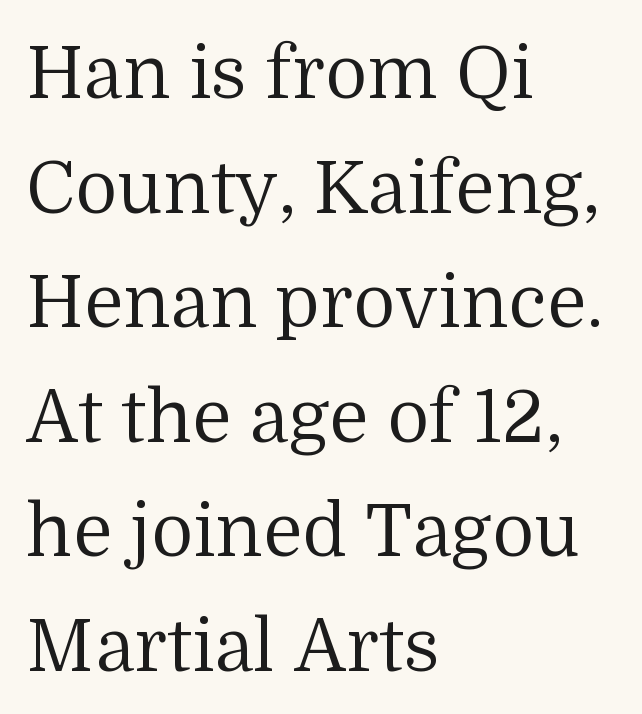
{"serif": "yes", "italic": "no", "bold": "no", "weight": "regular", "width": "normal", "stroke_contrast": "medium", "x_height": "medium", "monospaced": "no", "underline": "no", "align": "left", "line_spacing": "normal", "line_spacing_ratio": 1.57, "letter_spacing": "normal", "letter_spacing_em": 0.0, "glyph_px": 73}
